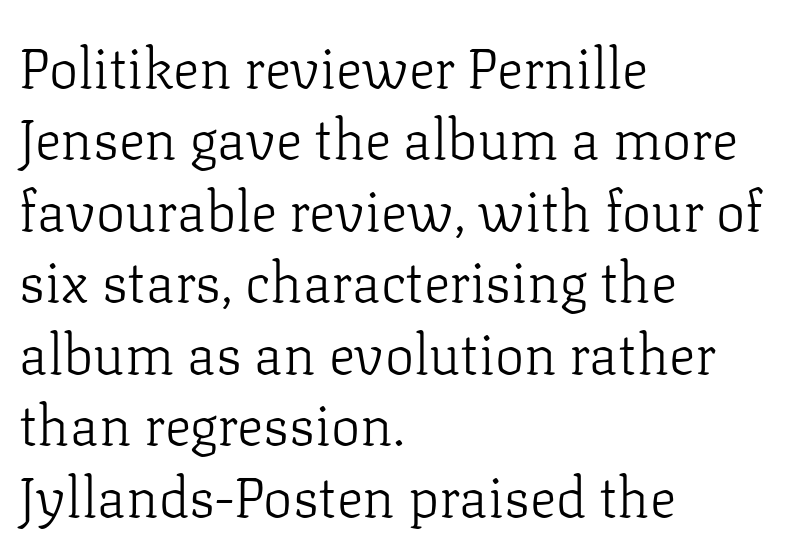
{"serif": "yes", "italic": "no", "bold": "no", "weight": "light", "width": "normal", "stroke_contrast": "low", "x_height": "medium", "monospaced": "no", "underline": "no", "align": "left", "line_spacing": "normal", "line_spacing_ratio": 1.3, "letter_spacing": "normal", "letter_spacing_em": 0.0, "glyph_px": 55}
